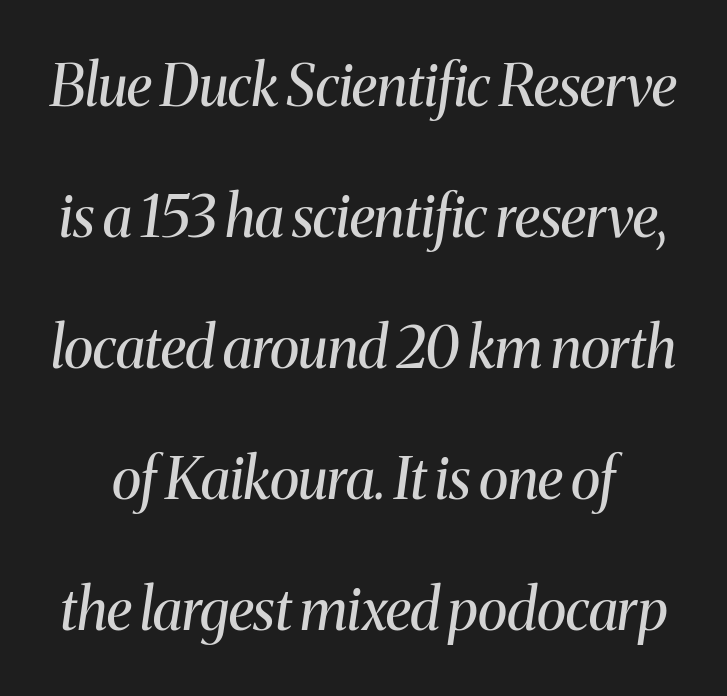
Check where the strokes stop: tiny serifs finish them off. Ink coverage per letter is moderate at most. Observe the lean: these are italic letterforms. The letterforms sit shoulder to shoulder at normal distance. Spacing verdict: proportional, widths tailored to each character. Type without underlining.
